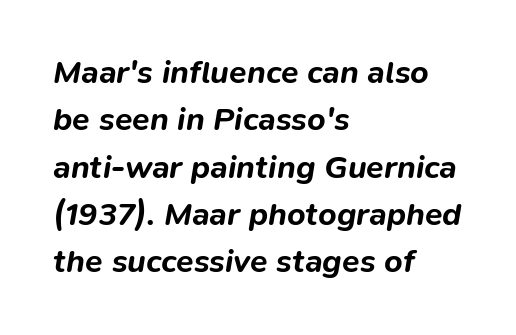
{"italic": "yes", "lean": "right", "slant_degrees": 9, "bold": "yes", "weight": "bold", "width": "normal", "stroke_contrast": "low", "x_height": "medium", "monospaced": "no", "underline": "no", "align": "left", "line_spacing": "normal", "line_spacing_ratio": 1.48, "letter_spacing": "normal", "letter_spacing_em": 0.0, "glyph_px": 32}
